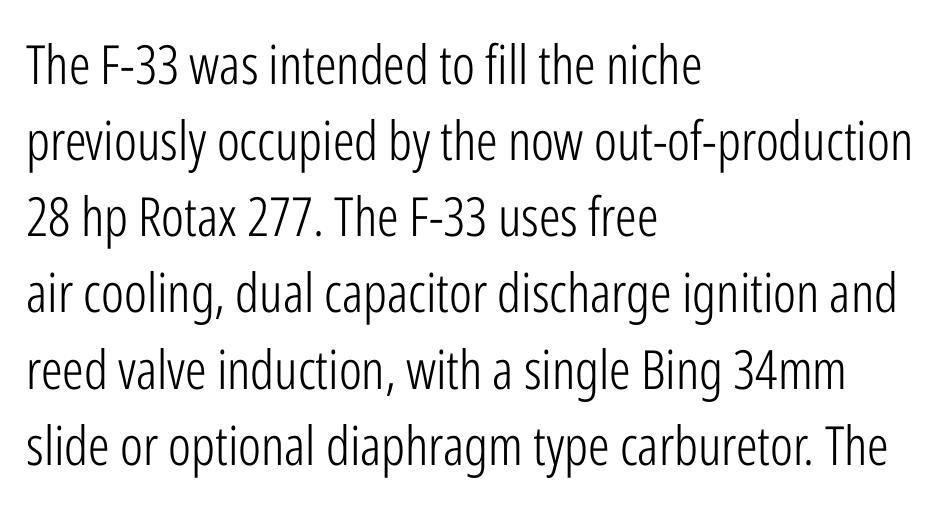
{"serif": "no", "italic": "no", "bold": "no", "weight": "light", "width": "condensed", "stroke_contrast": "low", "x_height": "medium", "monospaced": "no", "underline": "no", "align": "left", "line_spacing": "normal", "line_spacing_ratio": 1.41, "letter_spacing": "normal", "letter_spacing_em": 0.0, "glyph_px": 54}
